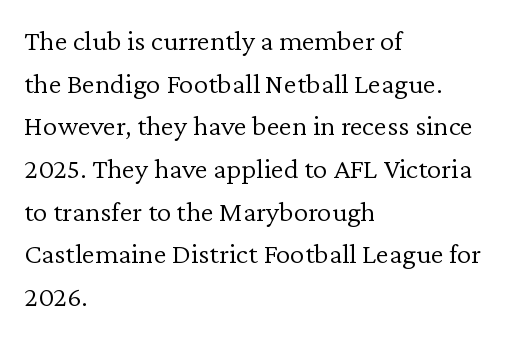
{"serif": "yes", "italic": "no", "bold": "no", "weight": "light", "width": "normal", "stroke_contrast": "low", "x_height": "medium", "monospaced": "no", "underline": "no", "align": "left", "line_spacing": "normal", "line_spacing_ratio": 1.47, "letter_spacing": "normal", "letter_spacing_em": 0.0, "glyph_px": 29}
